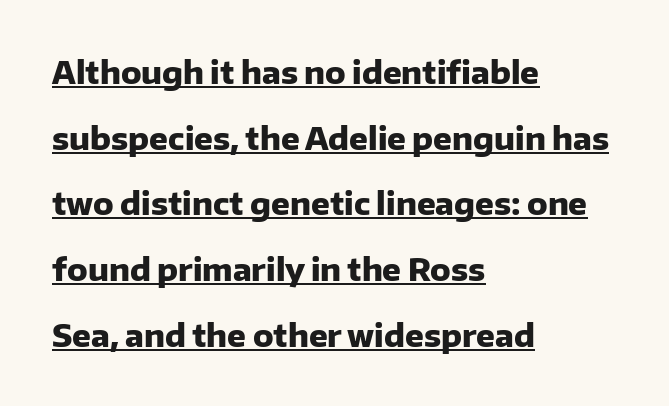
Q: Is the text bold? A: Yes.
Q: Is the text italic (slanted)? A: No, it is upright.
Q: Is the typeface a serif or a sans-serif typeface? A: Sans-serif.
Q: Is the text underlined? A: Yes.
Q: How is the paragraph aligned? A: Left-aligned.
Q: Is the spacing between letters normal or unusually wide? A: Normal.
Q: Is the spacing between lines tight, normal or loose? A: Loose.
Q: Width (condensed, normal, or wide)? A: Normal.
Q: Stroke contrast? A: Low.
Q: x-height? A: Medium.
Q: Monospaced? A: No.
